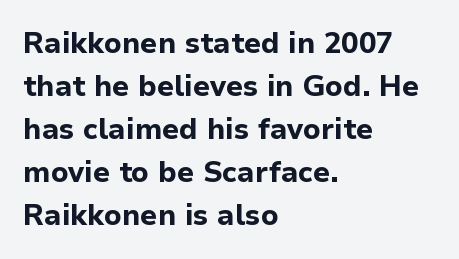
{"serif": "no", "italic": "no", "bold": "yes", "weight": "bold", "width": "normal", "stroke_contrast": "low", "x_height": "medium", "monospaced": "no", "underline": "no", "align": "left", "line_spacing": "normal", "line_spacing_ratio": 1.48, "letter_spacing": "normal", "letter_spacing_em": 0.0, "glyph_px": 29}
